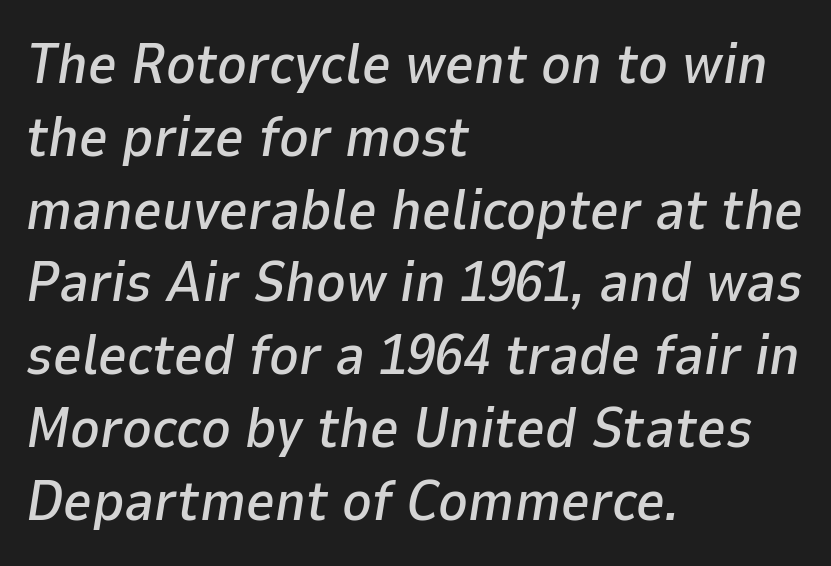
{"italic": "yes", "lean": "right", "slant_degrees": 9, "width": "normal", "stroke_contrast": "low", "x_height": "medium", "monospaced": "no", "underline": "no", "align": "left", "line_spacing": "normal", "line_spacing_ratio": 1.3, "letter_spacing": "normal", "letter_spacing_em": 0.0, "glyph_px": 56}
